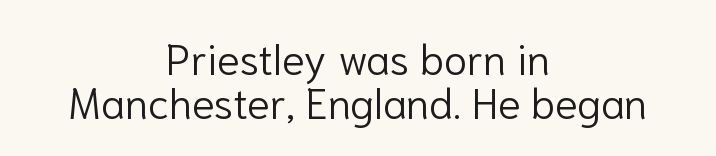
{"serif": "no", "italic": "no", "bold": "no", "weight": "light", "width": "normal", "stroke_contrast": "low", "x_height": "medium", "monospaced": "no", "underline": "no", "align": "center", "line_spacing": "tight", "line_spacing_ratio": 1.04, "letter_spacing": "normal", "letter_spacing_em": 0.0, "glyph_px": 42}
